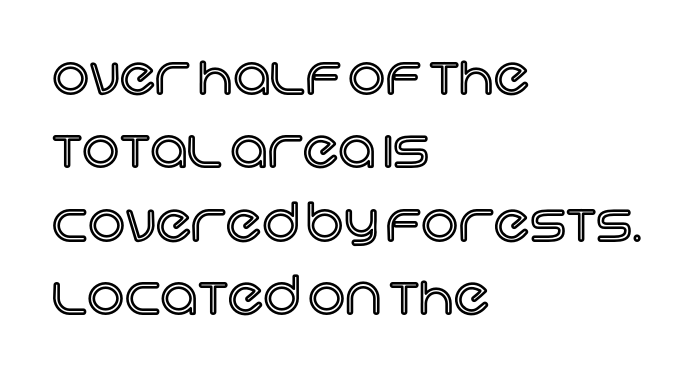
The image shows 52 px text type, upright; set left-aligned, normal line spacing (1.41x), normal letter spacing, not underlined; a large x-height.
